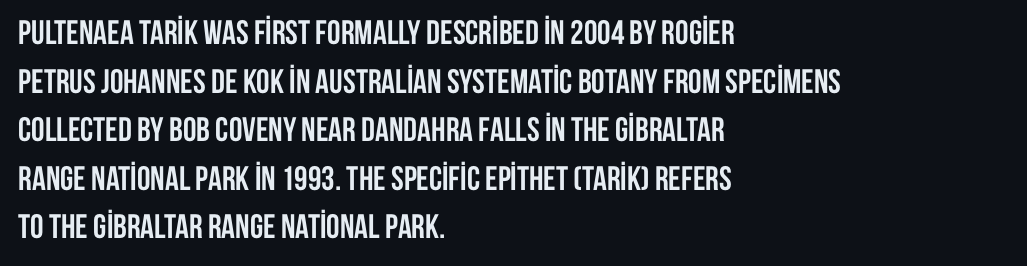
Q: Is the text bold? A: Yes.
Q: Is the text italic (slanted)? A: No, it is upright.
Q: Is the typeface a serif or a sans-serif typeface? A: Sans-serif.
Q: Is the text underlined? A: No.
Q: How is the paragraph aligned? A: Left-aligned.
Q: Is the spacing between letters normal or unusually wide? A: Normal.
Q: Is the spacing between lines tight, normal or loose? A: Normal.
Q: Width (condensed, normal, or wide)? A: Condensed.
Q: Stroke contrast? A: Low.
Q: x-height? A: Large.
Q: Monospaced? A: No.
